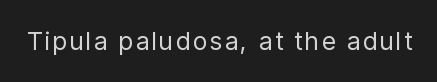
The image shows 25 px text type, upright; set not underlined.
